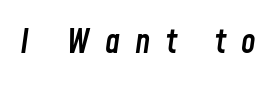
The image shows 33 px semibold, condensed type, italic (leaning right); set unusually wide letter spacing (+0.46 em), not underlined; low stroke contrast and a medium x-height.
